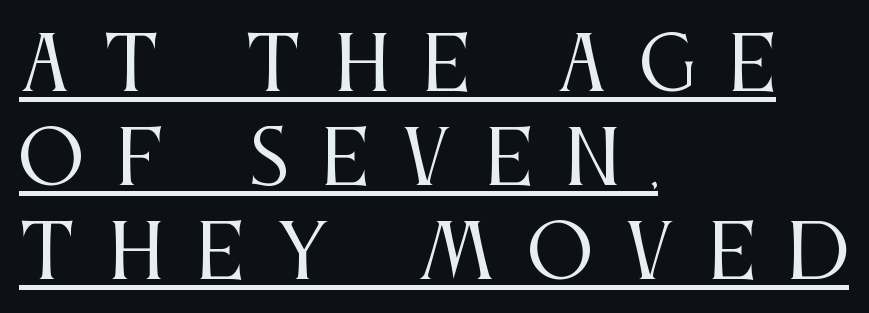
{"serif": "yes", "italic": "no", "bold": "no", "weight": "regular", "width": "condensed", "stroke_contrast": "medium", "x_height": "large", "monospaced": "no", "underline": "yes", "align": "left", "line_spacing": "normal", "line_spacing_ratio": 1.27, "letter_spacing": "wide", "letter_spacing_em": 0.43, "glyph_px": 74}
